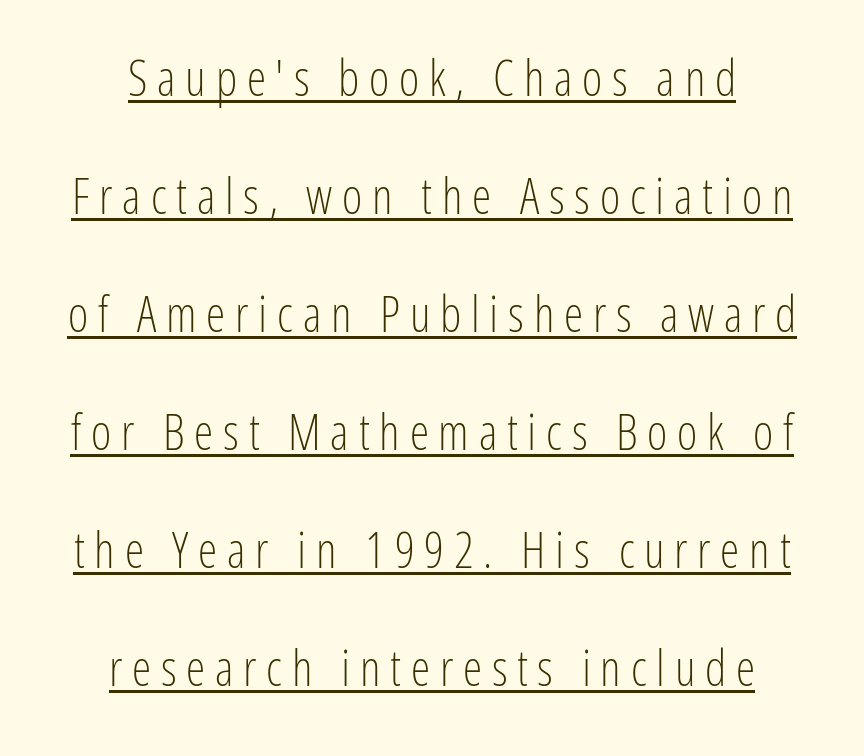
The image shows 49 px light, condensed sans-serif type, upright; set centered, loose line spacing (2.41x), unusually wide letter spacing (+0.2 em), underlined; low stroke contrast and a medium x-height.
